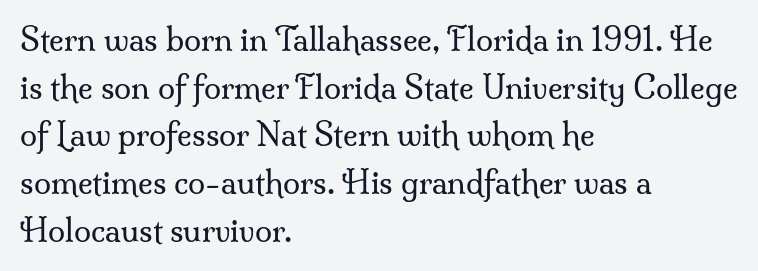
Q: Is the text bold? A: No.
Q: Is the text italic (slanted)? A: No, it is upright.
Q: Is the typeface a serif or a sans-serif typeface? A: Serif.
Q: Is the text underlined? A: No.
Q: How is the paragraph aligned? A: Left-aligned.
Q: Is the spacing between letters normal or unusually wide? A: Normal.
Q: Is the spacing between lines tight, normal or loose? A: Normal.
Q: Width (condensed, normal, or wide)? A: Normal.
Q: Stroke contrast? A: Medium.
Q: x-height? A: Small.
Q: Monospaced? A: No.
